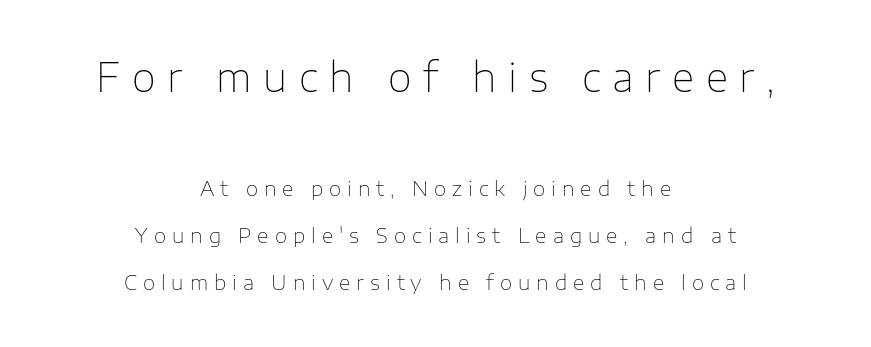
{"serif": "no", "italic": "no", "bold": "no", "weight": "thin", "width": "normal", "stroke_contrast": "low", "x_height": "medium", "monospaced": "no", "underline": "no", "align": "center", "line_spacing": "loose", "line_spacing_ratio": 2.37, "letter_spacing": "wide", "letter_spacing_em": 0.3, "larger_block": "first", "size_ratio": 1.95, "glyph_px": 39}
